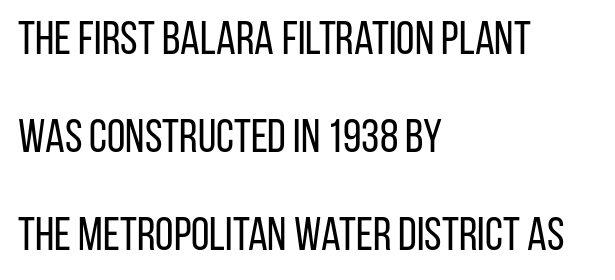
Q: Is the text bold? A: No.
Q: Is the text italic (slanted)? A: No, it is upright.
Q: Is the typeface a serif or a sans-serif typeface? A: Sans-serif.
Q: Is the text underlined? A: No.
Q: How is the paragraph aligned? A: Left-aligned.
Q: Is the spacing between letters normal or unusually wide? A: Normal.
Q: Is the spacing between lines tight, normal or loose? A: Loose.
Q: Width (condensed, normal, or wide)? A: Condensed.
Q: Stroke contrast? A: Low.
Q: x-height? A: Large.
Q: Monospaced? A: No.
